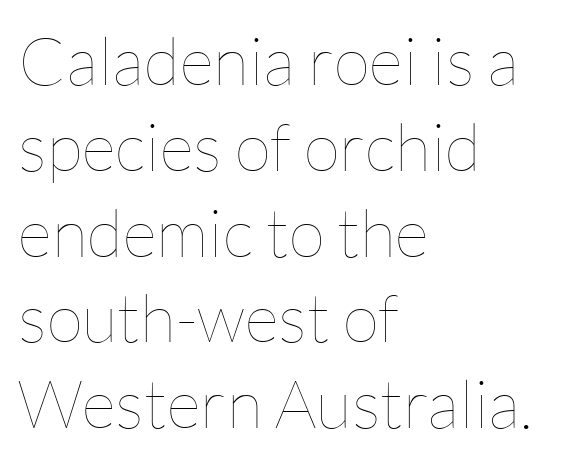
Q: Is the text bold? A: No.
Q: Is the text italic (slanted)? A: No, it is upright.
Q: Is the text underlined? A: No.
Q: How is the paragraph aligned? A: Left-aligned.
Q: Is the spacing between letters normal or unusually wide? A: Normal.
Q: Is the spacing between lines tight, normal or loose? A: Normal.
Q: Width (condensed, normal, or wide)? A: Normal.
Q: Stroke contrast? A: Low.
Q: x-height? A: Medium.
Q: Monospaced? A: No.
